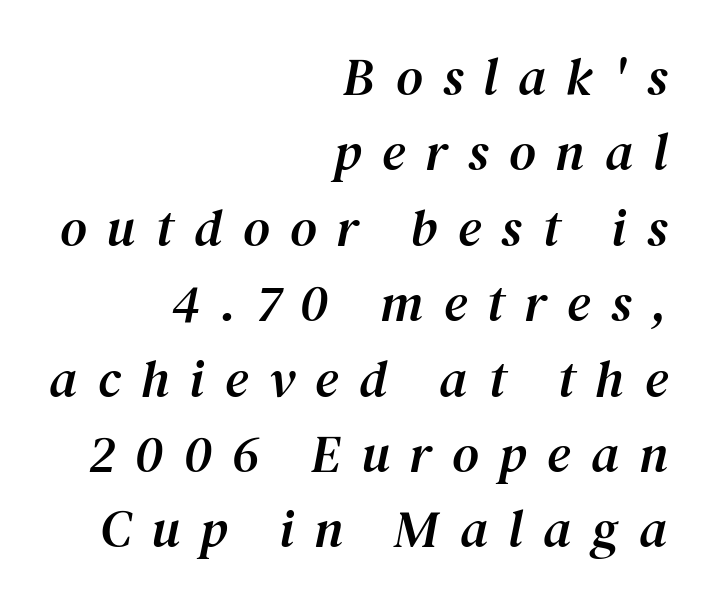
{"serif": "yes", "italic": "yes", "lean": "right", "slant_degrees": 12, "width": "normal", "stroke_contrast": "medium", "x_height": "medium", "monospaced": "no", "underline": "no", "align": "right", "line_spacing": "normal", "line_spacing_ratio": 1.45, "letter_spacing": "wide", "letter_spacing_em": 0.39, "glyph_px": 52}
